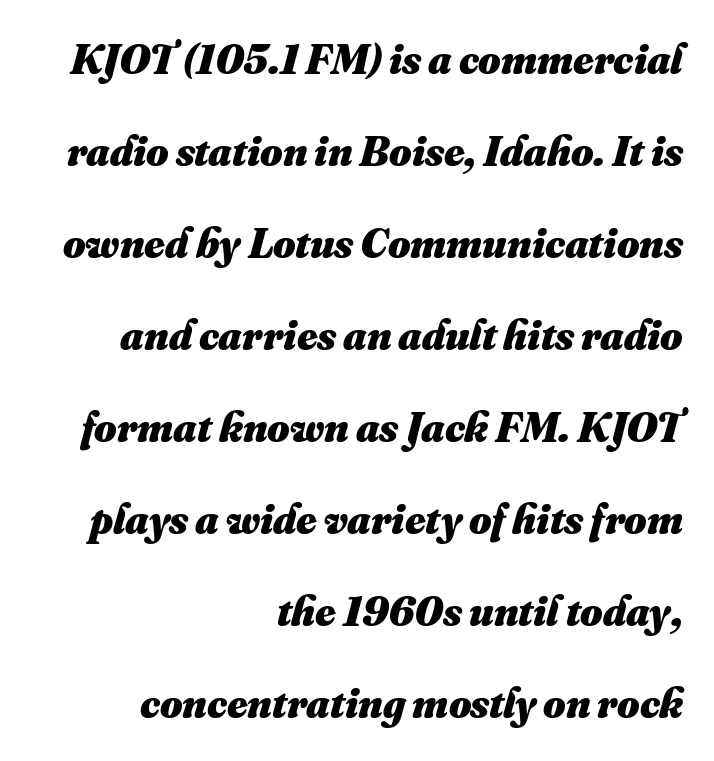
Successive baselines arrive slowly, with a big drop between each. These words are printed bold, with thick strokes throughout. Here the designer chose a conventional face with non-uniform glyph widths. The type is set solid horizontally, with unmodified tracking.
